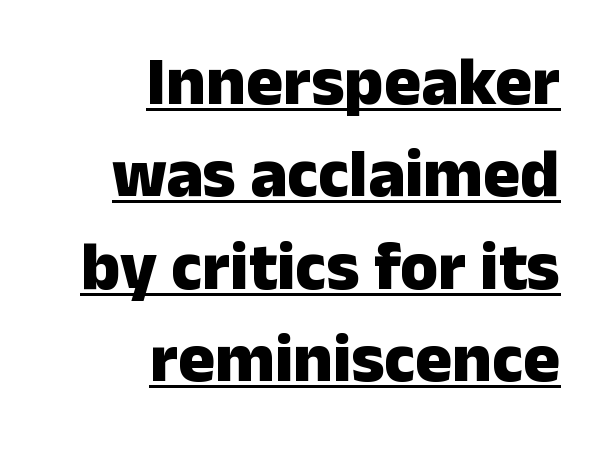
You could call the tracking neutral — neither tight nor loose. Characters remain perfectly vertical along every line. A typographer would call this underscored text. All the whitespace from short lines collects on the left.
